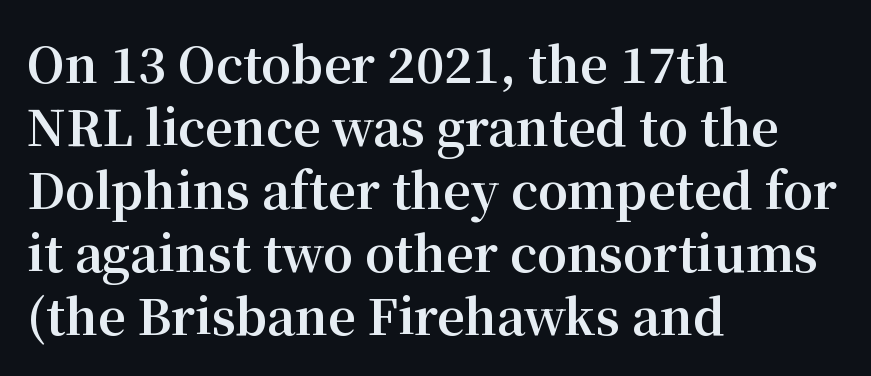
{"serif": "yes", "italic": "no", "bold": "yes", "weight": "bold", "width": "normal", "stroke_contrast": "medium", "x_height": "medium", "monospaced": "no", "underline": "no", "align": "left", "line_spacing": "normal", "line_spacing_ratio": 1.31, "letter_spacing": "normal", "letter_spacing_em": 0.0, "glyph_px": 48}
